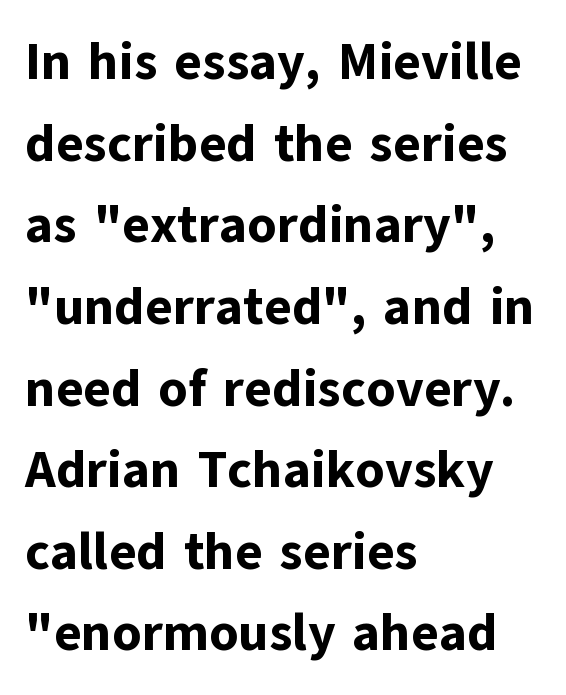
The image shows 52 px bold sans-serif type, upright; set left-aligned, normal line spacing (1.57x), normal letter spacing, not underlined; low stroke contrast and a medium x-height.
